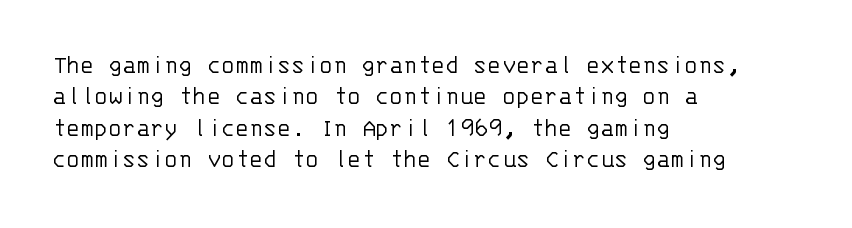
Q: Is the text bold? A: No.
Q: Is the text italic (slanted)? A: No, it is upright.
Q: Is the text underlined? A: No.
Q: How is the paragraph aligned? A: Left-aligned.
Q: Is the spacing between letters normal or unusually wide? A: Normal.
